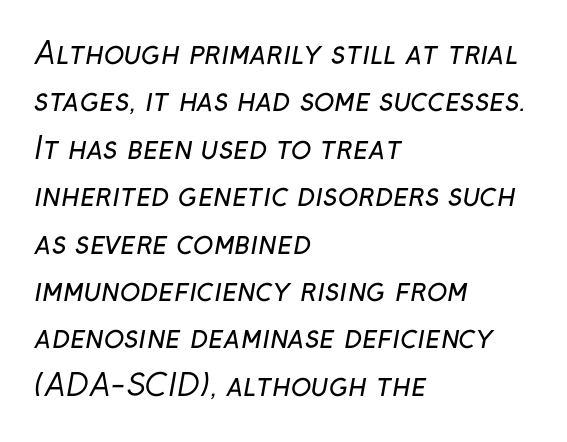
The image shows 30 px regular-weight sans-serif type; set left-aligned, normal line spacing (1.58x), normal letter spacing, not underlined; low stroke contrast and a medium x-height.
